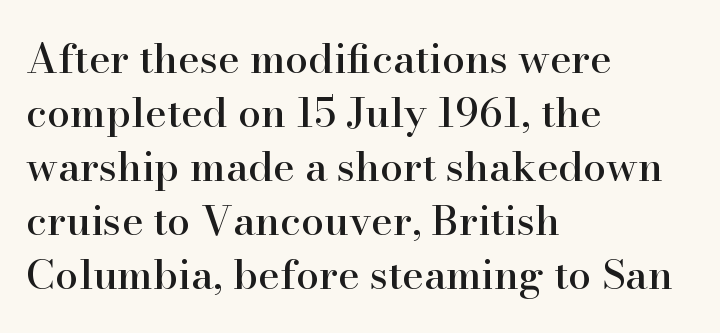
The face used here is proportionally spaced, like ordinary book or web type. Check where the strokes stop: tiny serifs finish them off. This sample is left-justified, so line endings fall wherever the words run out. Nobody drew a line under any word here. A typesetter would mark this as roman, not italic. The lines sit at an ordinary, default distance from one another.
